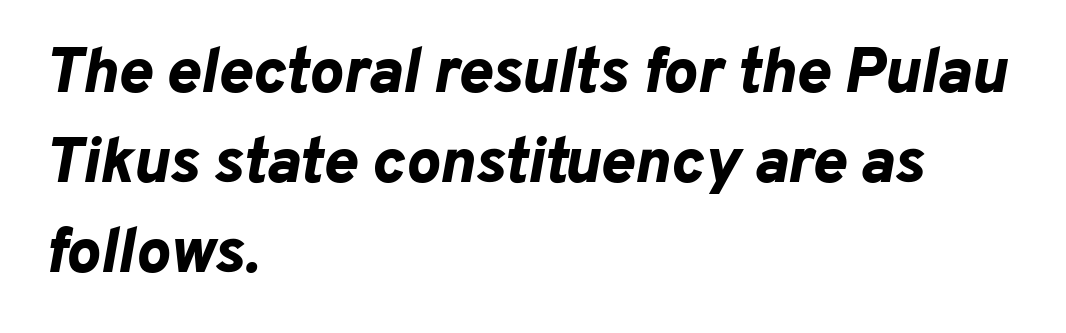
The specimen omits any rule beneath the text block's lines. Emphasis-style slanted type is in use. Horizontal alignment here is leftward, the default for most running prose. Reading down the column, the eye jumps a familiar distance to each next line. On the weight axis this lands at bold, roughly 700. Inter-character spacing is left at the font's built-in metrics.
